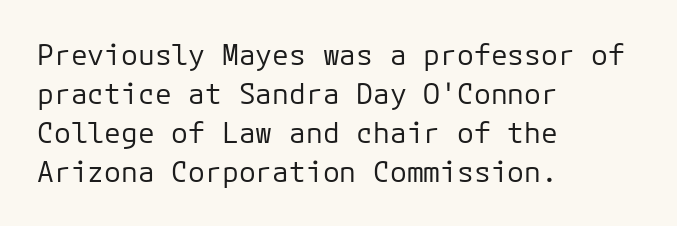
Decoration check: the copy has no underline. Rendered with straight, roman letterforms. The passage is arranged the way most books set body copy — flush left. Note: no serifs on the glyphs. Stems here are at most as thick as an everyday book face.
